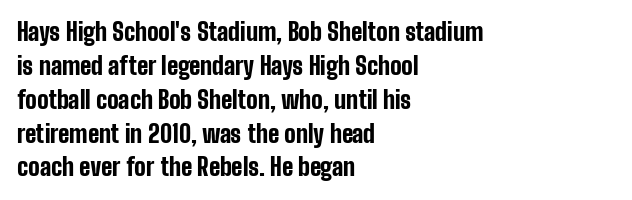
The image shows 24 px bold type, upright; set left-aligned, normal line spacing (1.41x), normal letter spacing, not underlined.
